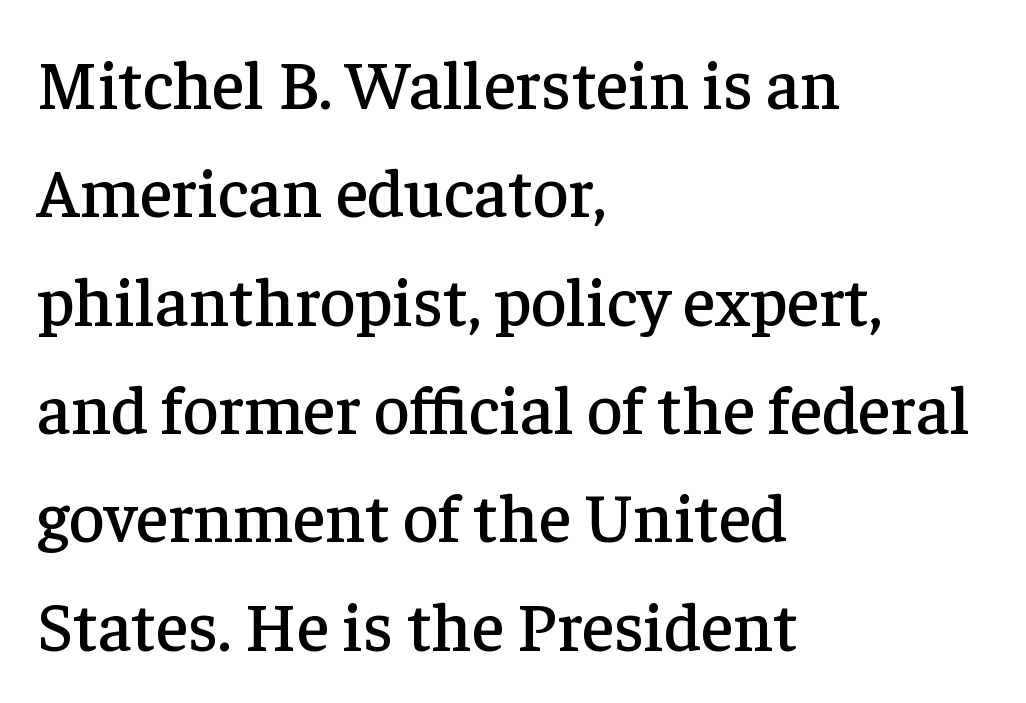
{"serif": "yes", "italic": "no", "width": "normal", "stroke_contrast": "low", "x_height": "medium", "monospaced": "no", "underline": "no", "align": "left", "line_spacing": "normal", "line_spacing_ratio": 1.57, "letter_spacing": "normal", "letter_spacing_em": 0.0, "glyph_px": 69}
